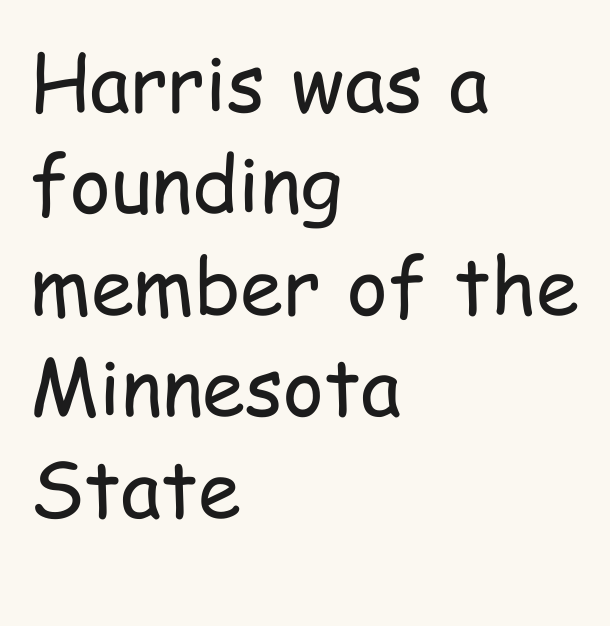
Q: Is the text bold? A: No.
Q: Is the text italic (slanted)? A: No, it is upright.
Q: Is the typeface a serif or a sans-serif typeface? A: Sans-serif.
Q: Is the text underlined? A: No.
Q: How is the paragraph aligned? A: Left-aligned.
Q: Is the spacing between letters normal or unusually wide? A: Normal.
Q: Is the spacing between lines tight, normal or loose? A: Normal.
Q: Width (condensed, normal, or wide)? A: Condensed.
Q: Stroke contrast? A: Low.
Q: x-height? A: Medium.
Q: Monospaced? A: No.
